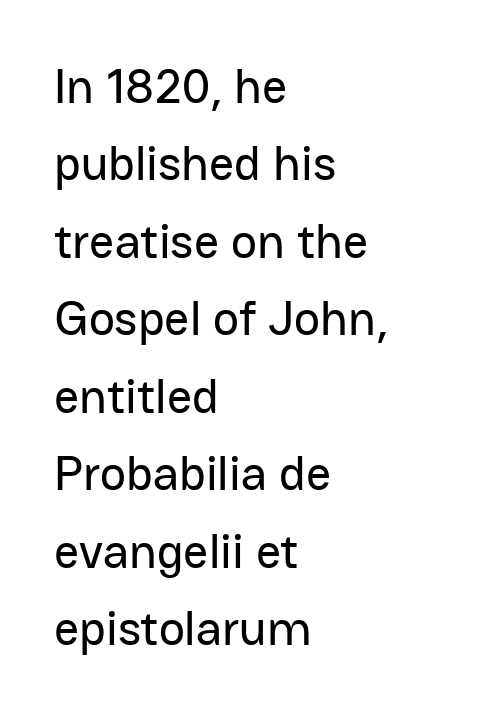
Successive baselines arrive at the customary interval. Spacing between characters is what you'd get straight out of the box. Any mark beneath the type? The region is blank. A typesetter would mark this as roman, not italic.
